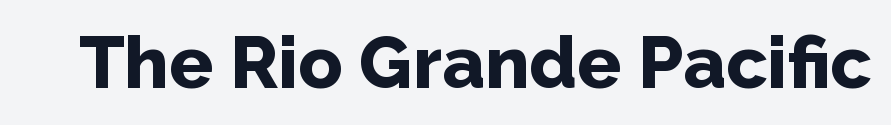
{"serif": "no", "italic": "no", "bold": "yes", "weight": "bold", "width": "normal", "stroke_contrast": "low", "x_height": "medium", "monospaced": "no", "underline": "no", "letter_spacing": "normal", "letter_spacing_em": 0.0, "glyph_px": 73}
